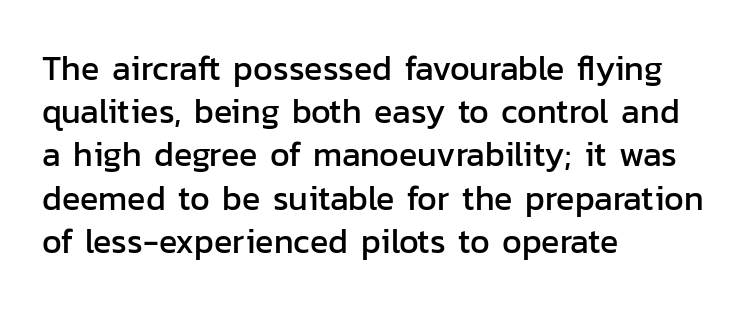
Leading: standard. A typesetter would call this proportional, since set widths differ per character. Just letters on the line, the space beneath them empty. In terms of letterspacing, this is plain default setting. Style check: upright. Are there feet on the stems? There aren't — it's a sans.
